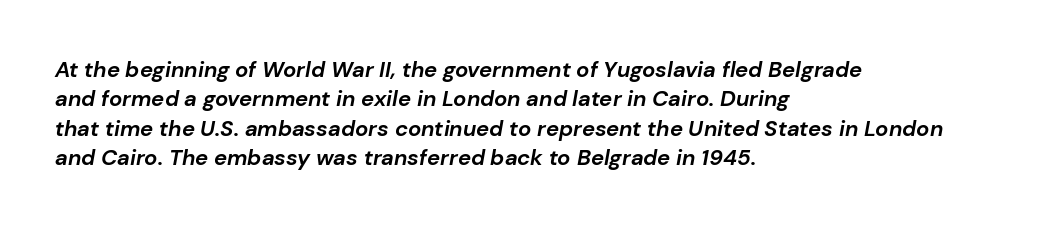
The image shows 22 px bold type, italic (leaning right); set left-aligned, normal line spacing (1.34x), normal letter spacing, not underlined.
